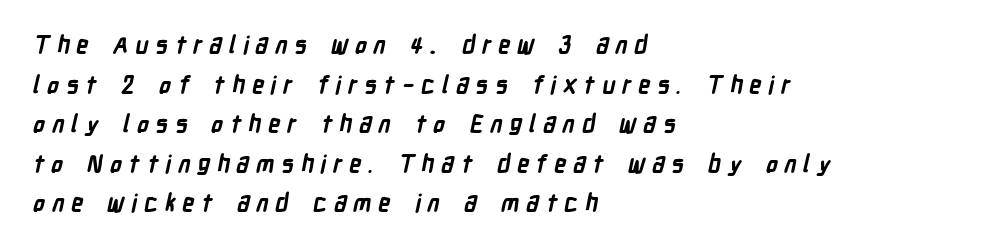
Q: Is the text bold? A: Yes.
Q: Is the text underlined? A: No.
Q: How is the paragraph aligned? A: Left-aligned.
Q: Is the spacing between letters normal or unusually wide? A: Unusually wide.
Q: Is the spacing between lines tight, normal or loose? A: Normal.
